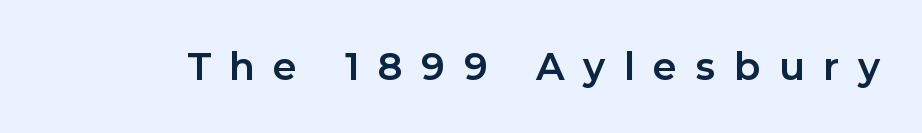
{"serif": "no", "italic": "no", "bold": "yes", "weight": "bold", "width": "normal", "stroke_contrast": "low", "x_height": "medium", "monospaced": "no", "underline": "no", "letter_spacing": "wide", "letter_spacing_em": 0.49, "glyph_px": 38}
